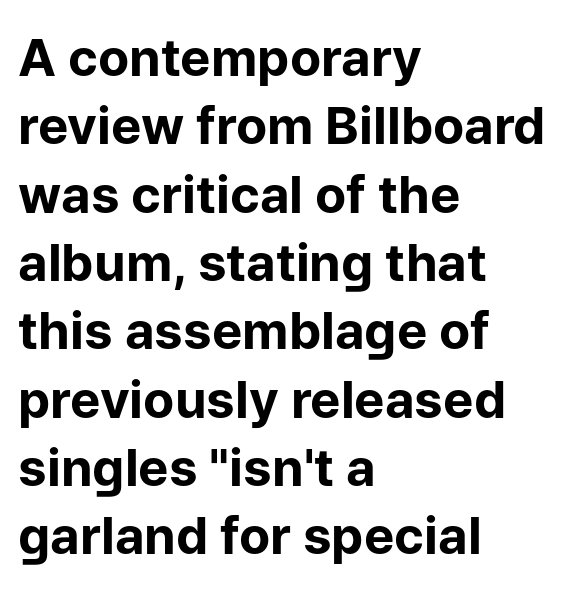
{"serif": "no", "italic": "no", "bold": "yes", "weight": "bold", "width": "normal", "stroke_contrast": "low", "x_height": "medium", "monospaced": "no", "underline": "no", "align": "left", "line_spacing": "normal", "line_spacing_ratio": 1.34, "letter_spacing": "normal", "letter_spacing_em": 0.0, "glyph_px": 51}
